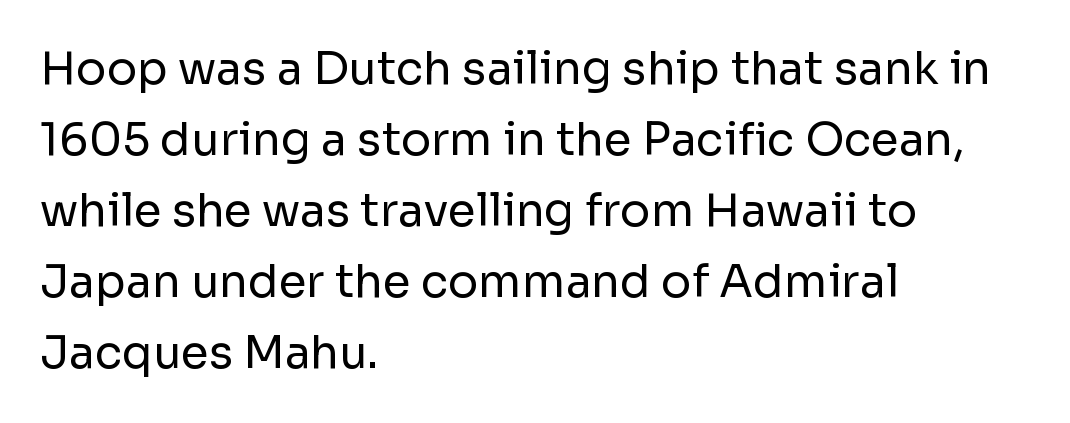
Q: Is the text bold? A: No.
Q: Is the text italic (slanted)? A: No, it is upright.
Q: Is the typeface a serif or a sans-serif typeface? A: Sans-serif.
Q: Is the text underlined? A: No.
Q: How is the paragraph aligned? A: Left-aligned.
Q: Is the spacing between letters normal or unusually wide? A: Normal.
Q: Is the spacing between lines tight, normal or loose? A: Normal.
Q: Width (condensed, normal, or wide)? A: Normal.
Q: Stroke contrast? A: Low.
Q: x-height? A: Medium.
Q: Monospaced? A: No.
